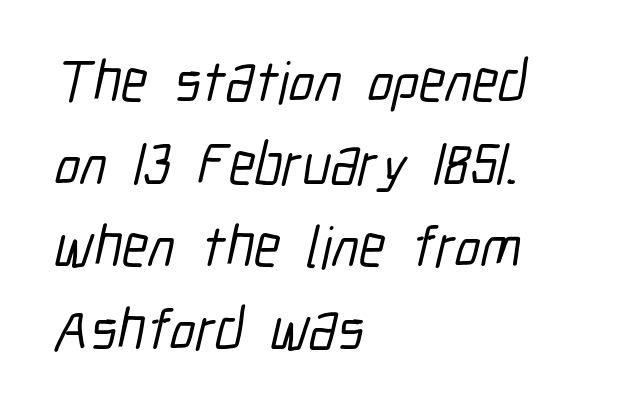
Q: Is the typeface a serif or a sans-serif typeface? A: Sans-serif.
Q: Is the text underlined? A: No.
Q: How is the paragraph aligned? A: Left-aligned.
Q: Is the spacing between letters normal or unusually wide? A: Normal.
Q: Is the spacing between lines tight, normal or loose? A: Normal.
Q: Width (condensed, normal, or wide)? A: Condensed.
Q: Stroke contrast? A: Low.
Q: x-height? A: Medium.
Q: Monospaced? A: No.
